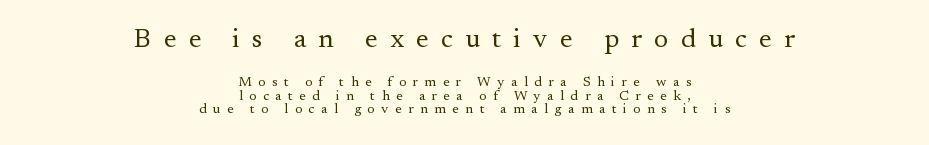
Q: Is the text bold? A: No.
Q: Is the text italic (slanted)? A: No, it is upright.
Q: Is the text underlined? A: No.
Q: How is the paragraph aligned? A: Centered.
Q: Is the spacing between letters normal or unusually wide? A: Unusually wide.
Q: Is the spacing between lines tight, normal or loose? A: Tight.
Q: Which block of text is set in a larger size, the first (top) or the second (bottom)? A: The first (top) one.
